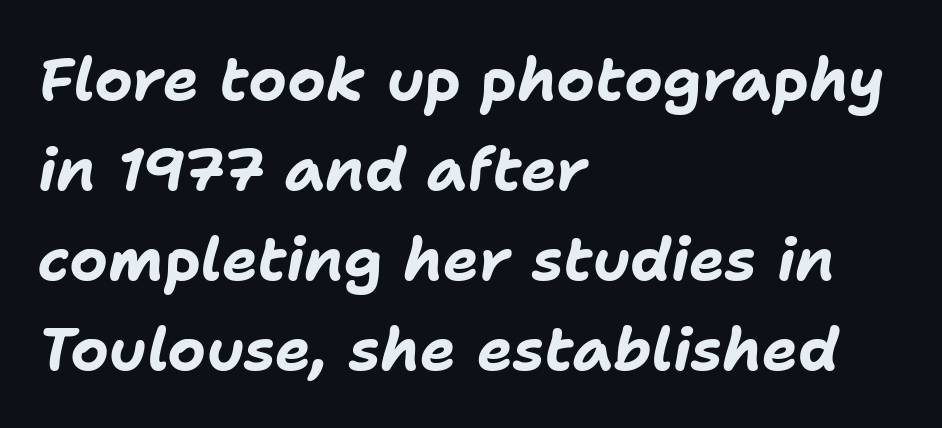
The image shows 60 px bold type, italic (leaning right); set left-aligned, normal line spacing (1.5x), normal letter spacing, not underlined; low stroke contrast and a medium x-height.
